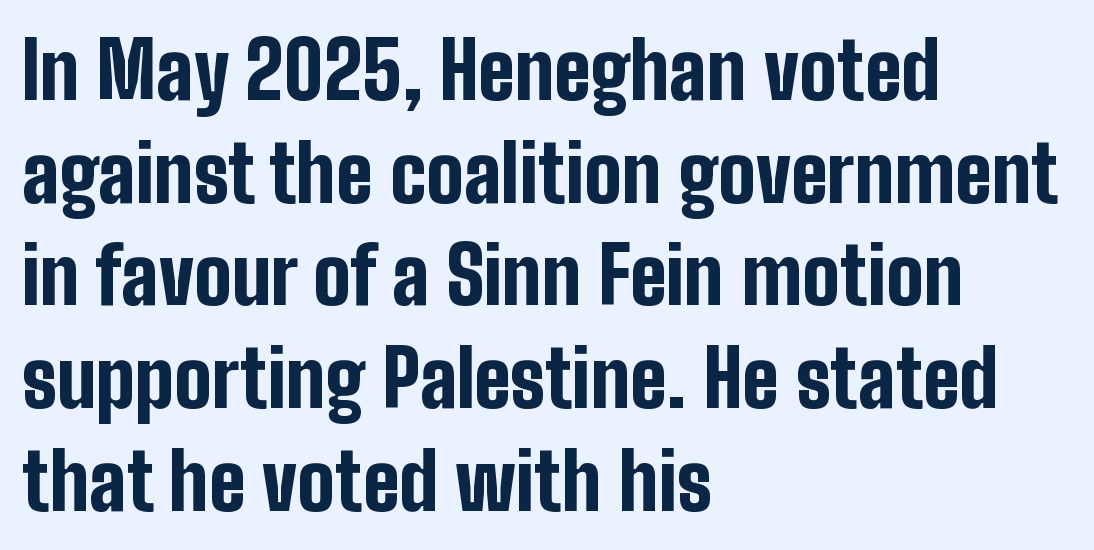
This is roman type, the default non-slanted kind. Horizontal alignment here is leftward, the default for most running prose. Descenders are the only things crossing below the line. Short note: letters normally spaced.
